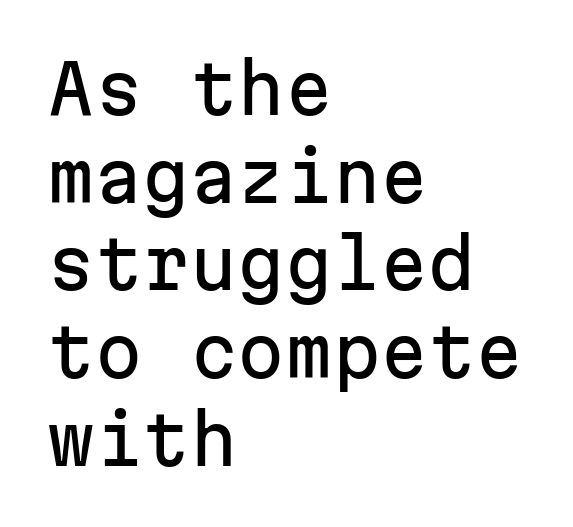
Q: Is the text italic (slanted)? A: No, it is upright.
Q: Is the typeface a serif or a sans-serif typeface? A: Sans-serif.
Q: Is the text underlined? A: No.
Q: How is the paragraph aligned? A: Left-aligned.
Q: Is the spacing between letters normal or unusually wide? A: Normal.
Q: Is the spacing between lines tight, normal or loose? A: Normal.
Q: Width (condensed, normal, or wide)? A: Normal.
Q: Stroke contrast? A: Low.
Q: x-height? A: Medium.
Q: Monospaced? A: Yes.
